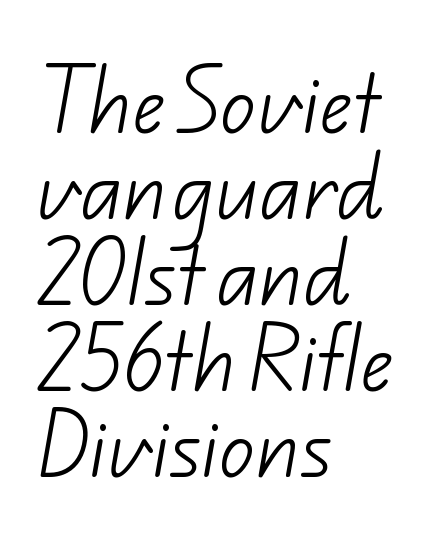
Q: Is the text bold? A: No.
Q: Is the typeface a serif or a sans-serif typeface? A: Sans-serif.
Q: Is the text underlined? A: No.
Q: How is the paragraph aligned? A: Left-aligned.
Q: Is the spacing between letters normal or unusually wide? A: Normal.
Q: Width (condensed, normal, or wide)? A: Normal.
Q: Stroke contrast? A: Low.
Q: x-height? A: Small.
Q: Monospaced? A: No.
